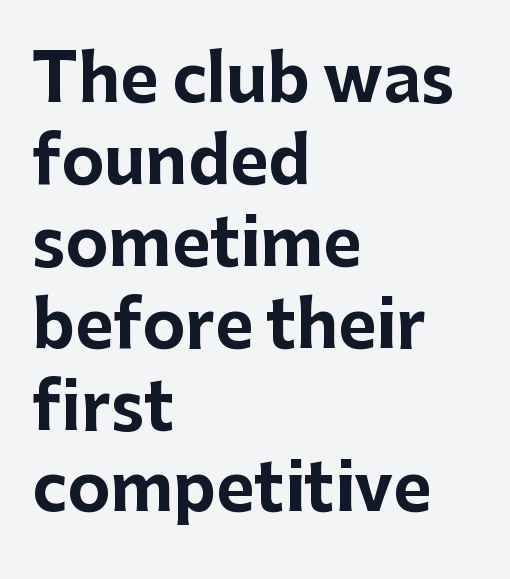
{"serif": "no", "italic": "no", "bold": "yes", "weight": "bold", "width": "normal", "stroke_contrast": "low", "x_height": "medium", "monospaced": "no", "underline": "no", "align": "left", "line_spacing": "normal", "line_spacing_ratio": 1.26, "letter_spacing": "normal", "letter_spacing_em": 0.0, "glyph_px": 65}
